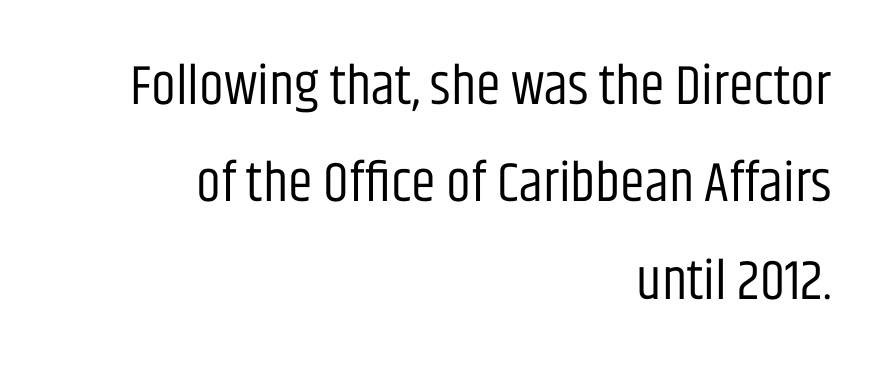
The image shows 56 px regular-weight, condensed sans-serif type, upright; set right-aligned, line spacing 1.74x, normal letter spacing, not underlined; low stroke contrast and a large x-height.
